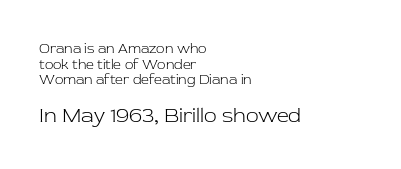
{"italic": "no", "bold": "no", "underline": "no", "align": "left", "line_spacing": "tight", "line_spacing_ratio": 1.11, "letter_spacing": "normal", "letter_spacing_em": 0.0, "larger_block": "second", "size_ratio": 1.5, "glyph_px": 21}
